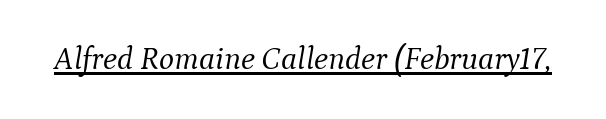
{"serif": "yes", "italic": "yes", "lean": "right", "slant_degrees": 9, "bold": "no", "weight": "light", "width": "normal", "stroke_contrast": "medium", "x_height": "medium", "monospaced": "no", "underline": "yes", "letter_spacing": "normal", "letter_spacing_em": 0.0, "glyph_px": 32}
